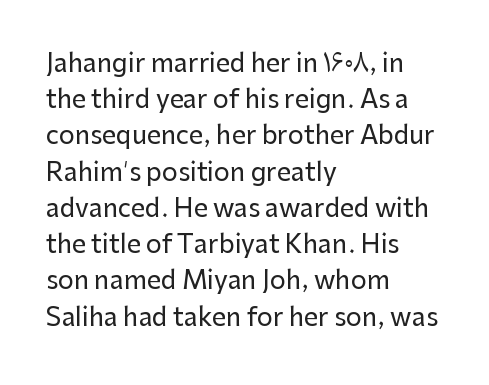
Q: Is the text italic (slanted)? A: No, it is upright.
Q: Is the text underlined? A: No.
Q: How is the paragraph aligned? A: Left-aligned.
Q: Is the spacing between letters normal or unusually wide? A: Normal.
Q: Is the spacing between lines tight, normal or loose? A: Normal.
